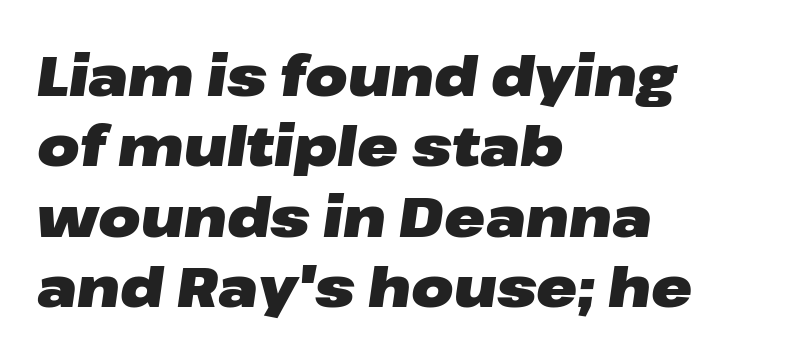
{"italic": "yes", "lean": "right", "slant_degrees": 8, "bold": "yes", "weight": "heavy", "width": "wide", "stroke_contrast": "low", "x_height": "medium", "monospaced": "no", "underline": "no", "align": "left", "line_spacing": "normal", "line_spacing_ratio": 1.28, "letter_spacing": "normal", "letter_spacing_em": 0.0, "glyph_px": 55}
